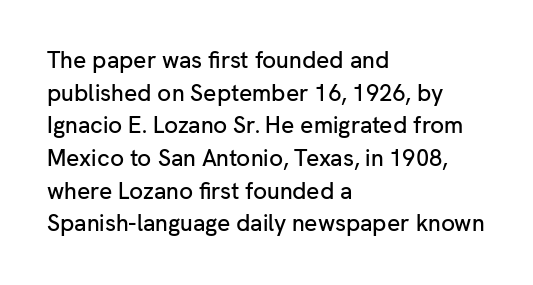
{"italic": "no", "underline": "no", "align": "left", "line_spacing": "normal", "line_spacing_ratio": 1.42, "letter_spacing": "normal", "letter_spacing_em": 0.0, "glyph_px": 23}
